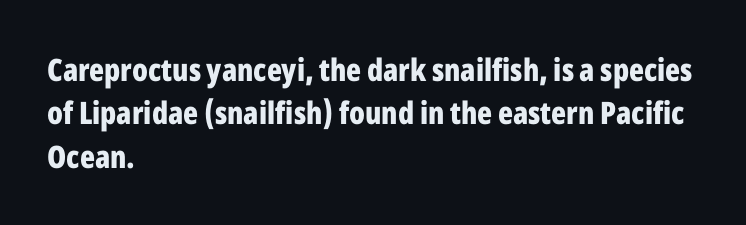
{"serif": "no", "italic": "no", "bold": "yes", "weight": "bold", "width": "condensed", "stroke_contrast": "low", "x_height": "medium", "monospaced": "no", "underline": "no", "align": "left", "line_spacing": "normal", "line_spacing_ratio": 1.4, "letter_spacing": "normal", "letter_spacing_em": 0.0, "glyph_px": 31}
